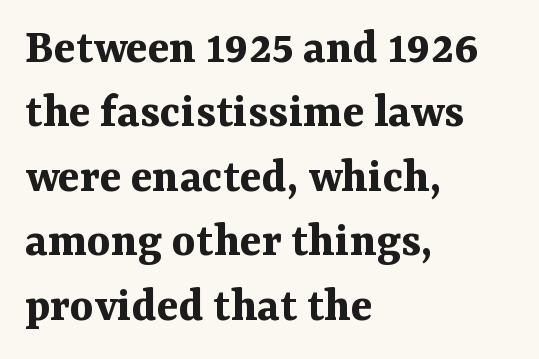
Its strokes are broad and dark, the hallmark of bold type. Standard letterfit; no display-style spreading of the glyphs. Ordinary non-slanted type is in use. Regarding leading, the lines here are spaced in the standard way. The gap between lines stays unmarked. Varying glyph widths throughout — classic text-font behaviour.
